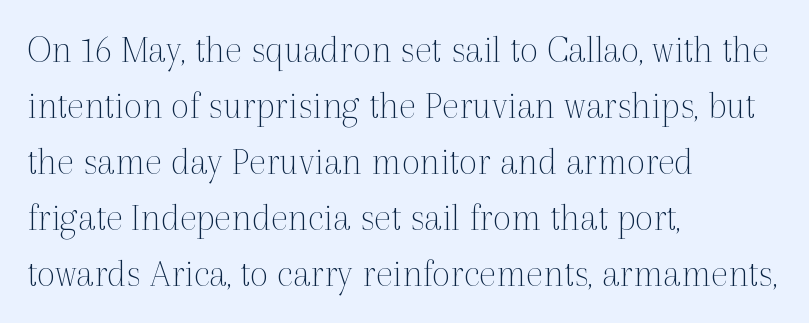
The image shows 40 px thin serif type, upright; set left-aligned, normal line spacing (1.4x), normal letter spacing, not underlined; a medium x-height.
